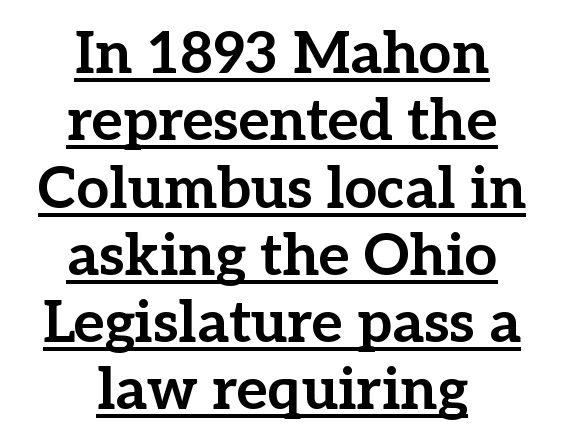
{"serif": "yes", "italic": "no", "bold": "yes", "weight": "bold", "width": "normal", "stroke_contrast": "low", "x_height": "medium", "monospaced": "no", "underline": "yes", "align": "center", "line_spacing_ratio": 1.16, "letter_spacing": "normal", "letter_spacing_em": 0.0, "glyph_px": 58}
